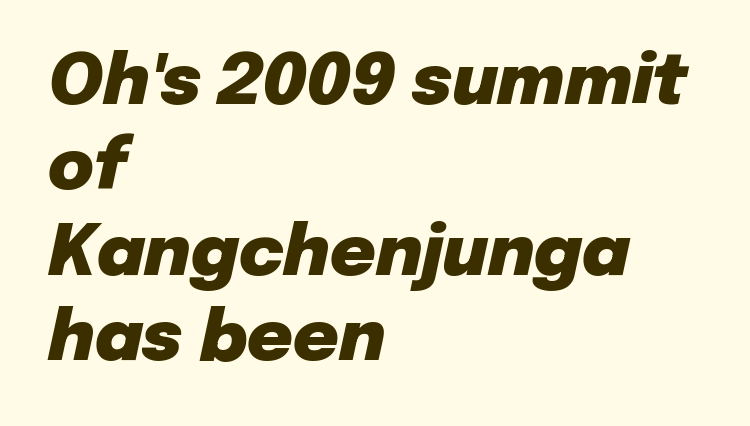
{"italic": "yes", "lean": "right", "slant_degrees": 12, "bold": "yes", "weight": "heavy", "width": "normal", "stroke_contrast": "low", "x_height": "medium", "monospaced": "no", "underline": "no", "align": "left", "line_spacing_ratio": 1.22, "letter_spacing": "normal", "letter_spacing_em": 0.0, "glyph_px": 70}
